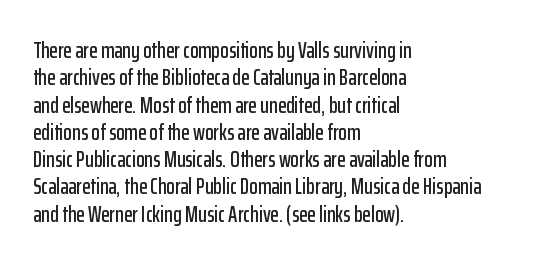
The image shows 22 px text type, upright; set left-aligned, line spacing 1.24x, normal letter spacing, not underlined.
